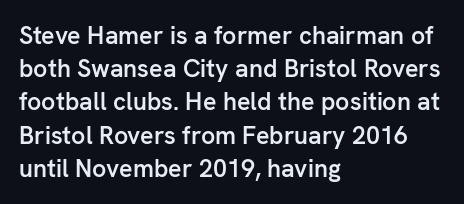
Which margin do the lines hug? The left one — the right edge is uneven. The space beneath each line is pristine and unruled. The line texture is even and compact thanks to regular tracking. Line spacing here is normal. The face used here is a semibold: visibly heavier than regular, lighter than bold.
